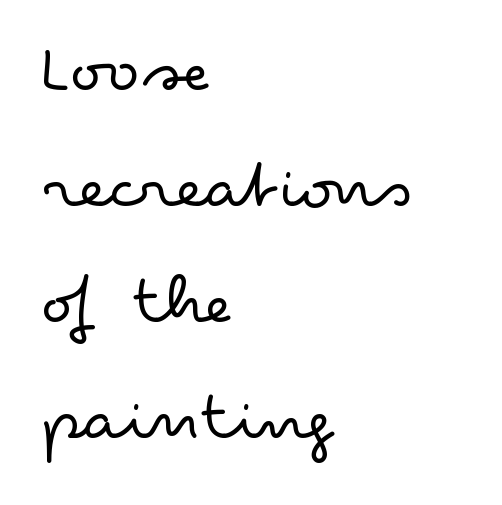
Q: Is the text bold? A: No.
Q: Is the text italic (slanted)? A: No, it is upright.
Q: Is the typeface a serif or a sans-serif typeface? A: Sans-serif.
Q: Is the text underlined? A: No.
Q: How is the paragraph aligned? A: Left-aligned.
Q: Is the spacing between letters normal or unusually wide? A: Normal.
Q: Is the spacing between lines tight, normal or loose? A: Normal.
Q: Width (condensed, normal, or wide)? A: Wide.
Q: Stroke contrast? A: Low.
Q: x-height? A: Small.
Q: Monospaced? A: No.
